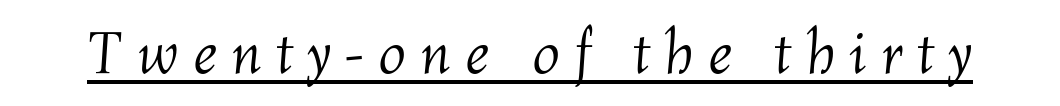
{"italic": "yes", "lean": "right", "slant_degrees": 4, "bold": "no", "weight": "light", "width": "normal", "stroke_contrast": "medium", "x_height": "medium", "monospaced": "no", "underline": "yes", "letter_spacing": "wide", "letter_spacing_em": 0.23, "glyph_px": 61}
